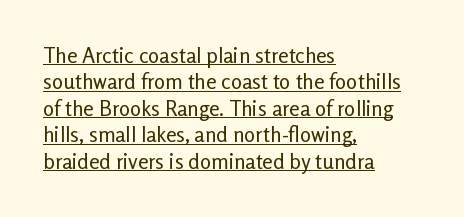
Q: Is the text bold? A: No.
Q: Is the text italic (slanted)? A: No, it is upright.
Q: Is the text underlined? A: Yes.
Q: How is the paragraph aligned? A: Left-aligned.
Q: Is the spacing between letters normal or unusually wide? A: Normal.
Q: Is the spacing between lines tight, normal or loose? A: Normal.
